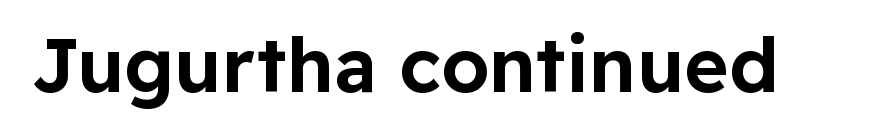
{"serif": "no", "italic": "no", "width": "normal", "stroke_contrast": "low", "x_height": "medium", "monospaced": "no", "underline": "no", "letter_spacing": "normal", "letter_spacing_em": 0.0, "glyph_px": 76}
